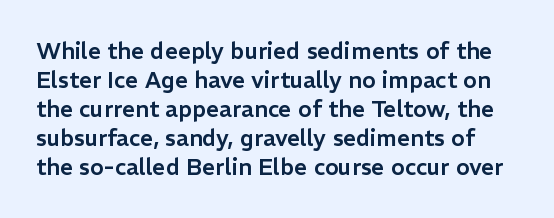
{"italic": "no", "underline": "no", "line_spacing": "normal", "line_spacing_ratio": 1.26, "letter_spacing": "normal", "letter_spacing_em": 0.0, "glyph_px": 23}
